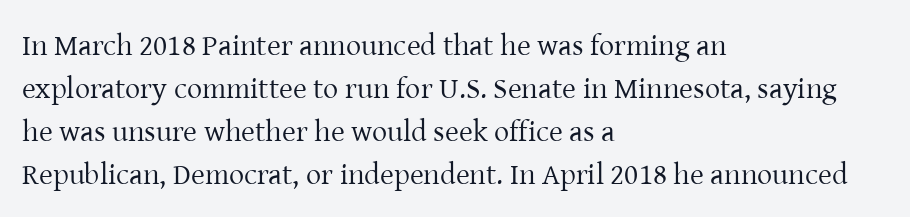
Q: Is the text bold? A: No.
Q: Is the text italic (slanted)? A: No, it is upright.
Q: Is the typeface a serif or a sans-serif typeface? A: Serif.
Q: Is the text underlined? A: No.
Q: How is the paragraph aligned? A: Left-aligned.
Q: Is the spacing between letters normal or unusually wide? A: Normal.
Q: Is the spacing between lines tight, normal or loose? A: Normal.
Q: Width (condensed, normal, or wide)? A: Normal.
Q: Stroke contrast? A: Low.
Q: x-height? A: Medium.
Q: Monospaced? A: No.
